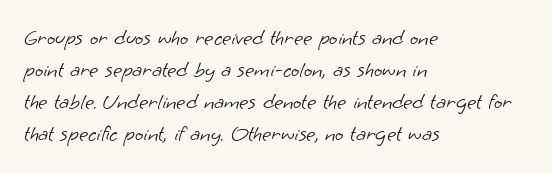
{"bold": "no", "underline": "no", "align": "left", "line_spacing": "normal", "line_spacing_ratio": 1.46, "letter_spacing": "normal", "letter_spacing_em": 0.0, "glyph_px": 22}
